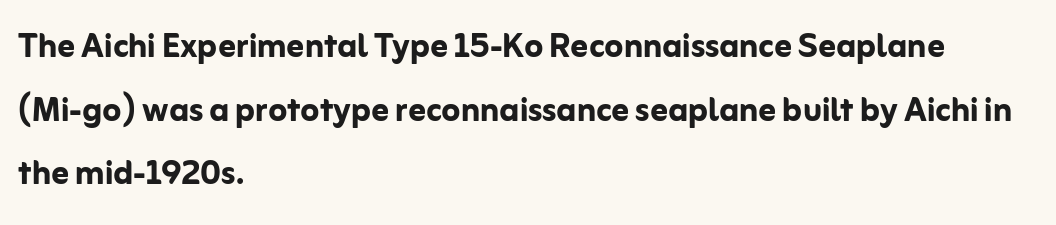
The image shows 43 px semibold sans-serif type, upright; set left-aligned, normal line spacing (1.48x), normal letter spacing, not underlined; low stroke contrast and a medium x-height.
